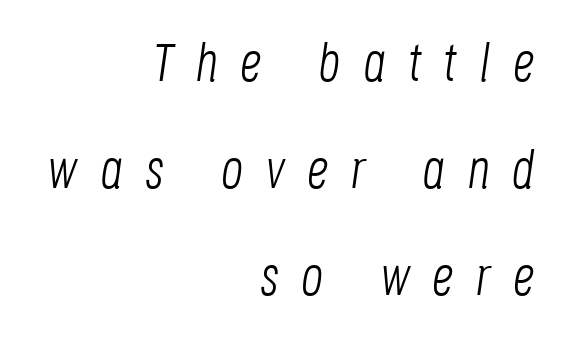
Q: Is the text bold? A: No.
Q: Is the text italic (slanted)? A: Yes, it leans right by about 8 degrees.
Q: Is the text underlined? A: No.
Q: How is the paragraph aligned? A: Right-aligned.
Q: Is the spacing between letters normal or unusually wide? A: Unusually wide.
Q: Is the spacing between lines tight, normal or loose? A: Loose.
Q: Width (condensed, normal, or wide)? A: Condensed.
Q: Stroke contrast? A: Low.
Q: x-height? A: Large.
Q: Monospaced? A: No.
